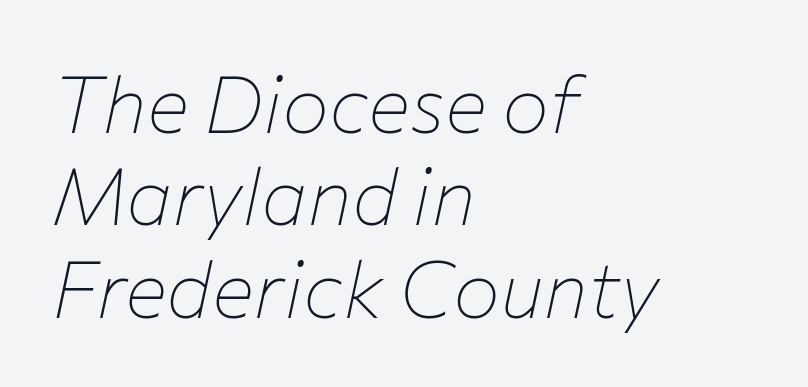
The image shows 79 px thin type, italic (leaning right); set left-aligned, line spacing 1.17x, normal letter spacing, not underlined; low stroke contrast and a medium x-height.
